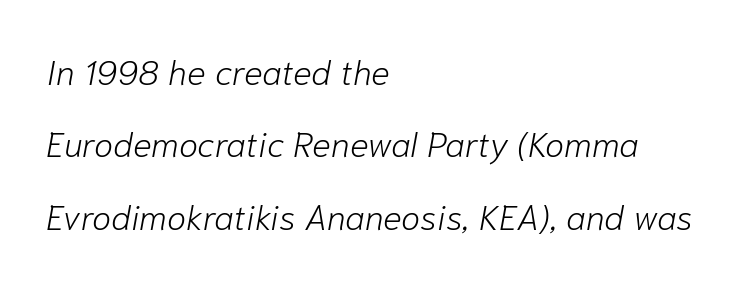
{"italic": "yes", "lean": "right", "slant_degrees": 10, "bold": "no", "weight": "light", "width": "normal", "stroke_contrast": "low", "x_height": "medium", "monospaced": "no", "underline": "no", "align": "left", "line_spacing": "loose", "line_spacing_ratio": 2.07, "letter_spacing": "normal", "letter_spacing_em": 0.0, "glyph_px": 35}
